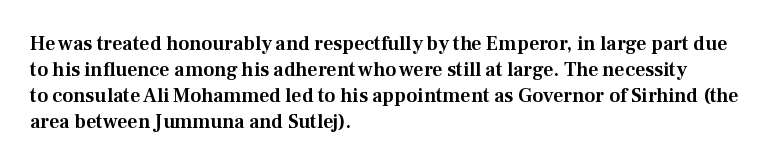
The image shows 20 px text type, upright; set left-aligned, normal line spacing (1.3x), normal letter spacing, not underlined.
